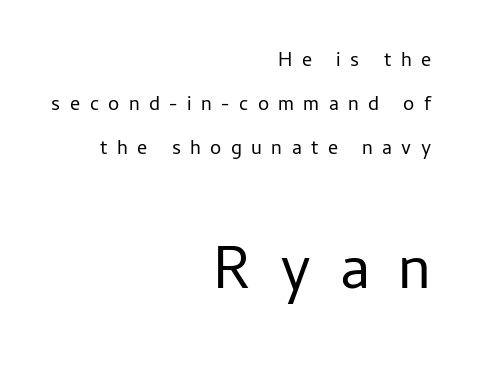
The image shows 61 px regular-weight sans-serif type, upright; set right-aligned, loose line spacing (2.2x), unusually wide letter spacing (+0.47 em), not underlined; the second (bottom) block is 3.05x larger; low stroke contrast and a medium x-height.
